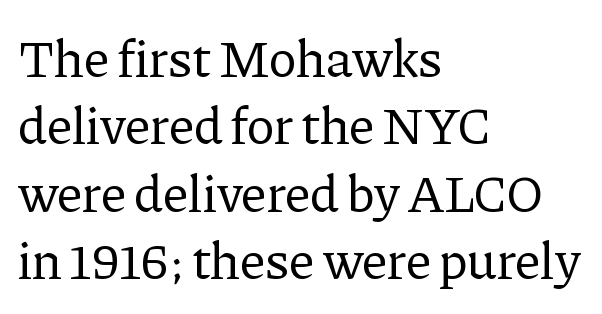
{"serif": "yes", "italic": "no", "bold": "no", "weight": "regular", "width": "normal", "stroke_contrast": "low", "x_height": "medium", "monospaced": "no", "underline": "no", "align": "left", "line_spacing": "normal", "line_spacing_ratio": 1.27, "letter_spacing": "normal", "letter_spacing_em": 0.0, "glyph_px": 53}
